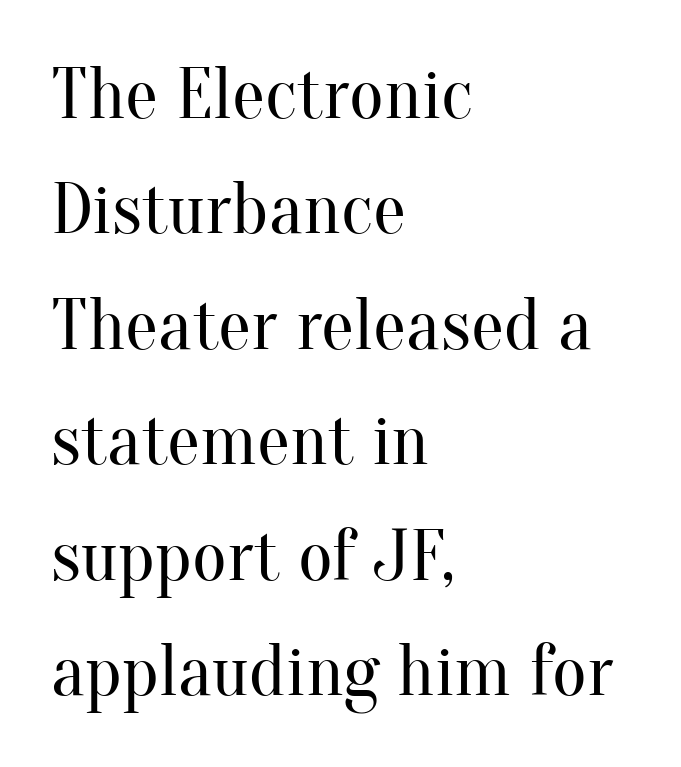
{"serif": "yes", "italic": "no", "bold": "no", "weight": "regular", "width": "normal", "stroke_contrast": "medium", "x_height": "small", "monospaced": "no", "underline": "no", "align": "left", "line_spacing": "normal", "line_spacing_ratio": 1.56, "letter_spacing": "normal", "letter_spacing_em": 0.0, "glyph_px": 74}
